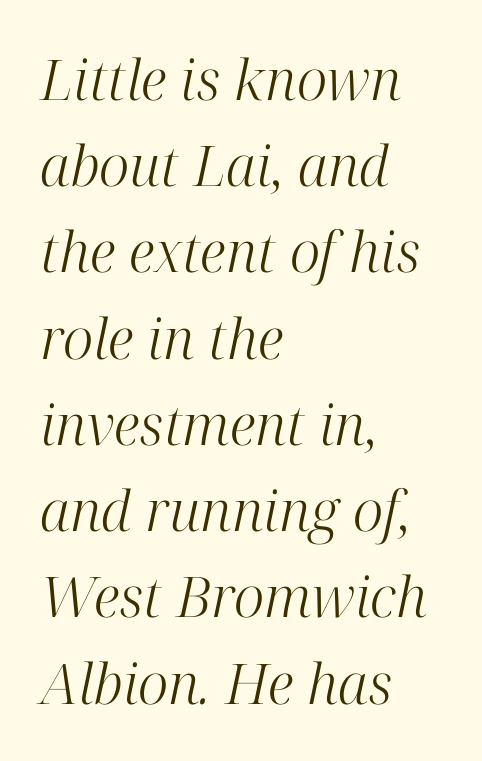
{"serif": "yes", "italic": "yes", "lean": "right", "slant_degrees": 12, "bold": "no", "weight": "light", "width": "normal", "stroke_contrast": "high", "x_height": "medium", "monospaced": "no", "underline": "no", "align": "left", "line_spacing": "normal", "line_spacing_ratio": 1.54, "letter_spacing": "normal", "letter_spacing_em": 0.0, "glyph_px": 56}
